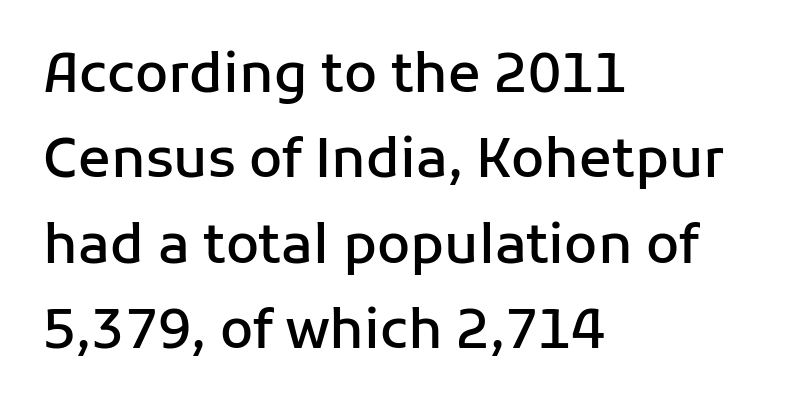
{"serif": "no", "italic": "no", "bold": "semi", "weight": "semibold", "width": "normal", "stroke_contrast": "low", "x_height": "medium", "monospaced": "no", "underline": "no", "align": "left", "line_spacing": "normal", "line_spacing_ratio": 1.58, "letter_spacing": "normal", "letter_spacing_em": 0.0, "glyph_px": 54}
